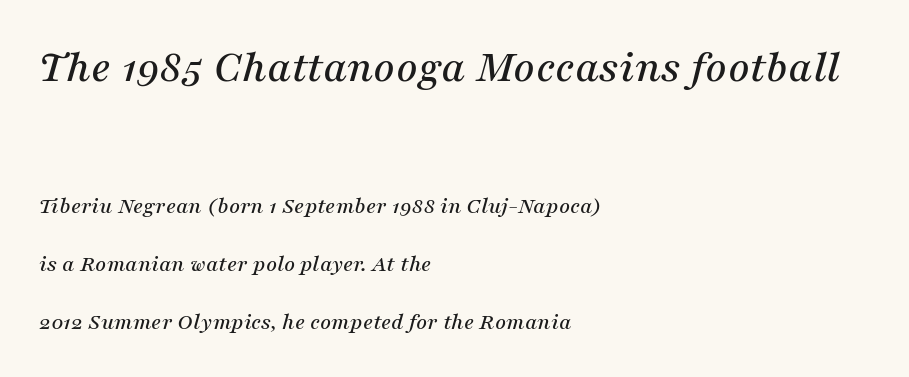
The passage shown is typed in a proportional face where columns would drift. A typesetter would call this leading open, well beyond the default. The rendering applies a slant to the glyphs. This rendering features lettering with no underline. Layout note: lines flush left.
